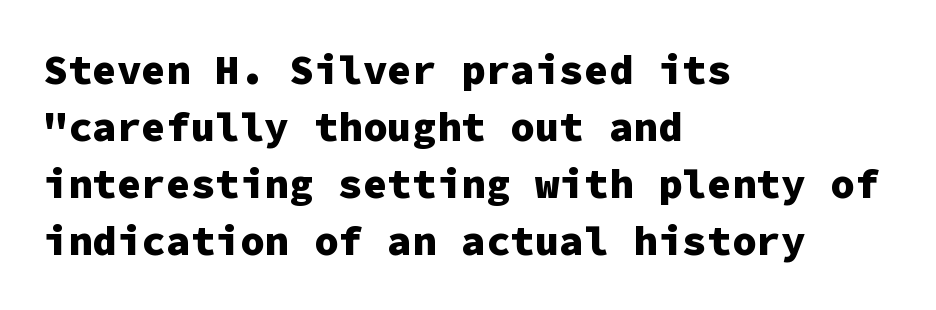
Q: Is the text bold? A: Yes.
Q: Is the text italic (slanted)? A: No, it is upright.
Q: Is the typeface a serif or a sans-serif typeface? A: Sans-serif.
Q: Is the text underlined? A: No.
Q: How is the paragraph aligned? A: Left-aligned.
Q: Is the spacing between letters normal or unusually wide? A: Normal.
Q: Is the spacing between lines tight, normal or loose? A: Normal.
Q: Width (condensed, normal, or wide)? A: Normal.
Q: Stroke contrast? A: Low.
Q: x-height? A: Medium.
Q: Monospaced? A: Yes.
